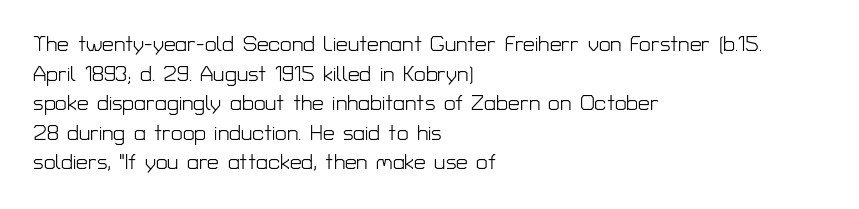
The image shows 21 px text type, upright; set left-aligned, normal line spacing (1.41x), normal letter spacing, not underlined.
